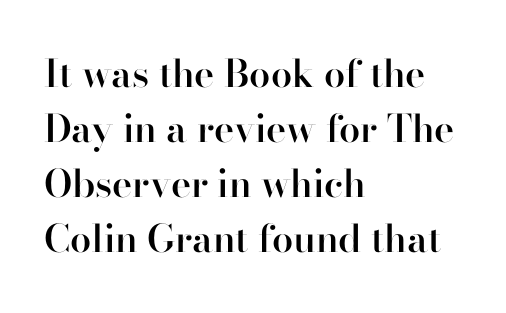
Lines of text with bare space underneath. Is this a fixed-width face? No — the glyphs have proportional, varying widths. You could call the tracking neutral — neither tight nor loose. The rag falls on the right side of this text block. The designer left line spacing at the default. Nope, not italic — everything's standing straight.
